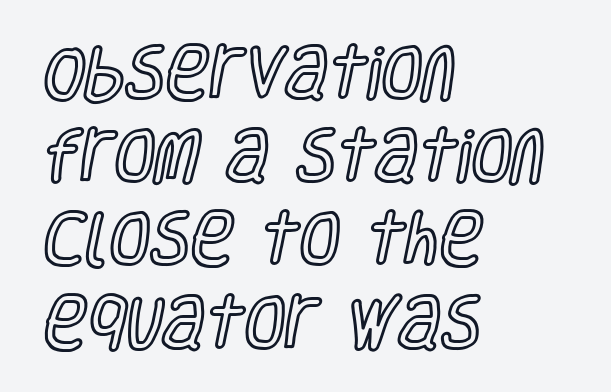
The image shows 59 px condensed type; set left-aligned, normal line spacing (1.41x), normal letter spacing, not underlined; a large x-height.
